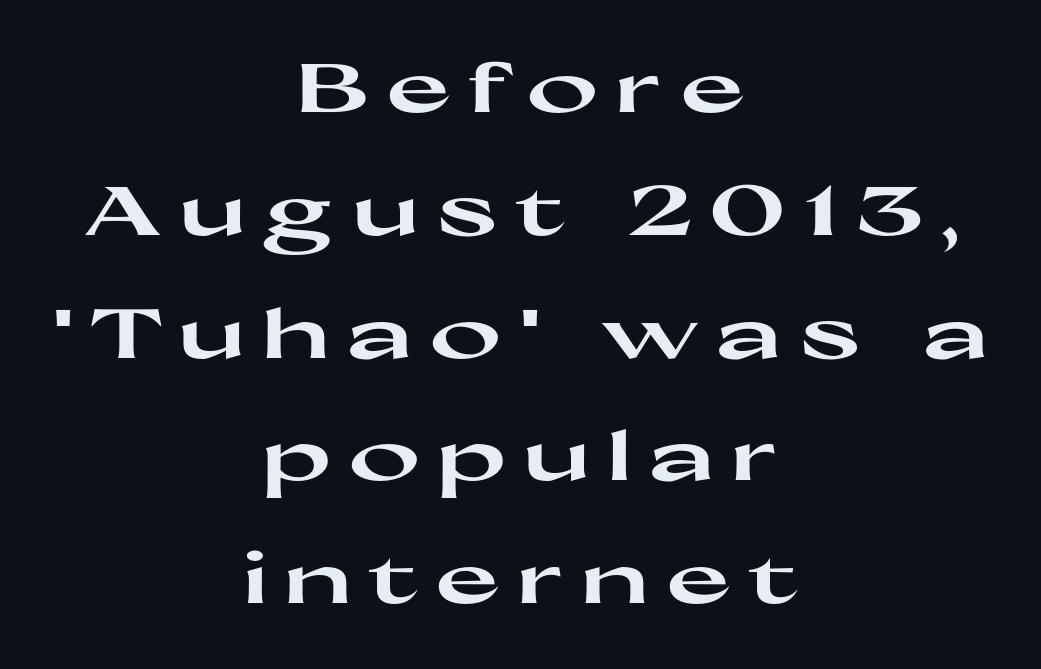
Q: Is the text bold? A: Yes.
Q: Is the text italic (slanted)? A: No, it is upright.
Q: Is the typeface a serif or a sans-serif typeface? A: Sans-serif.
Q: Is the text underlined? A: No.
Q: How is the paragraph aligned? A: Centered.
Q: Is the spacing between letters normal or unusually wide? A: Unusually wide.
Q: Width (condensed, normal, or wide)? A: Wide.
Q: Stroke contrast? A: High.
Q: x-height? A: Medium.
Q: Monospaced? A: No.
